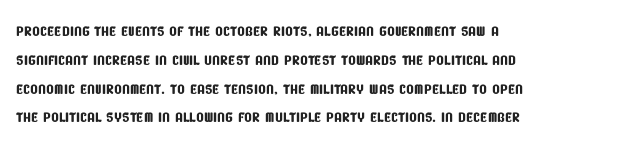
If you measured baseline to baseline, you'd find a middling distance. One-word summary of the alignment: left. Look at the tracking — it's just the regular setting, nothing added. The zone under the glyphs is completely vacant.
